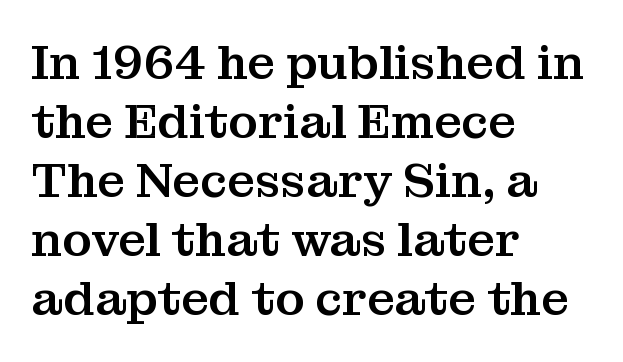
The face used here is proportionally spaced, like ordinary book or web type. This is serif lettering, the kind often seen in printed books. Do the letters lean? They stand straight. Short note: letters normally spaced. Has an underline been added? It has not. The lines are quadded left.
